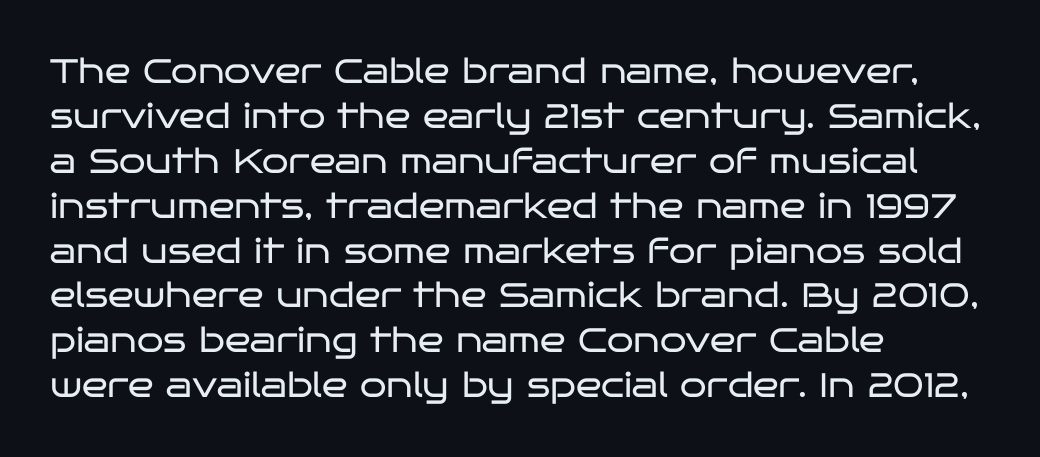
Q: Is the text bold? A: No.
Q: Is the text italic (slanted)? A: No, it is upright.
Q: Is the typeface a serif or a sans-serif typeface? A: Sans-serif.
Q: Is the text underlined? A: No.
Q: How is the paragraph aligned? A: Left-aligned.
Q: Is the spacing between letters normal or unusually wide? A: Normal.
Q: Is the spacing between lines tight, normal or loose? A: Normal.
Q: Width (condensed, normal, or wide)? A: Wide.
Q: Stroke contrast? A: Low.
Q: x-height? A: Large.
Q: Monospaced? A: No.
